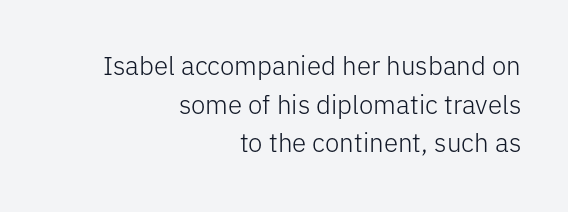
Q: Is the text bold? A: No.
Q: Is the text italic (slanted)? A: No, it is upright.
Q: Is the text underlined? A: No.
Q: How is the paragraph aligned? A: Right-aligned.
Q: Is the spacing between letters normal or unusually wide? A: Normal.
Q: Is the spacing between lines tight, normal or loose? A: Normal.
